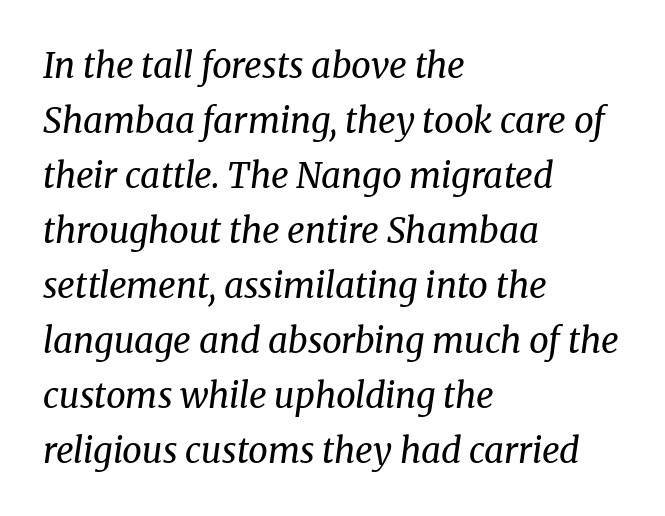
To sum up the face: it has serifs. Students, observe: this is what conventionally led text looks like. These lines keep a tight, regular rhythm from letter to letter. Spacing verdict: proportional, widths tailored to each character.
